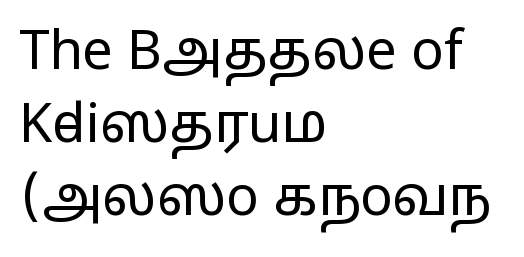
The image shows 54 px regular-weight, wide sans-serif type, upright; set left-aligned, normal line spacing (1.35x), normal letter spacing, not underlined; low stroke contrast and a medium x-height.
